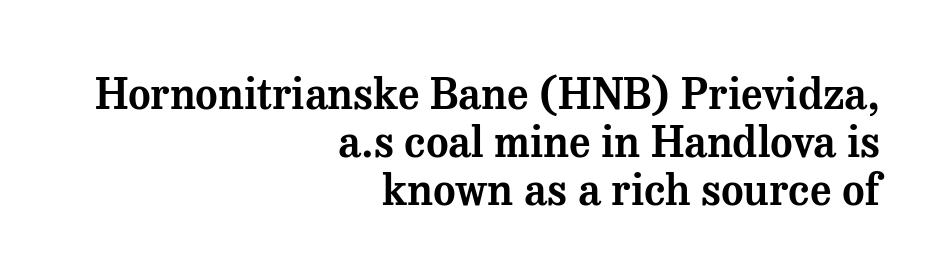
{"serif": "yes", "italic": "no", "width": "normal", "stroke_contrast": "medium", "x_height": "medium", "monospaced": "no", "underline": "no", "align": "right", "line_spacing": "tight", "line_spacing_ratio": 1.12, "letter_spacing": "normal", "letter_spacing_em": 0.0, "glyph_px": 43}
